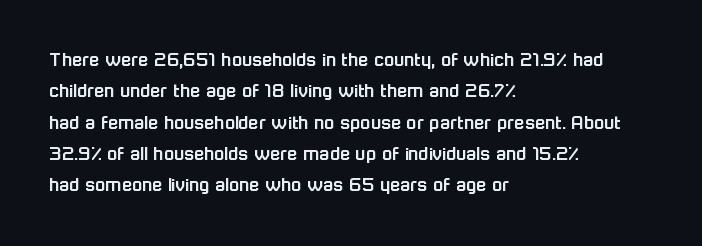
The compositor pushed each line to the left boundary. The designer left line spacing at the default. The rendering keeps characters at their native spacing. No italicization has been applied; the sample stays upright. Clear beneath every line of the passage.
